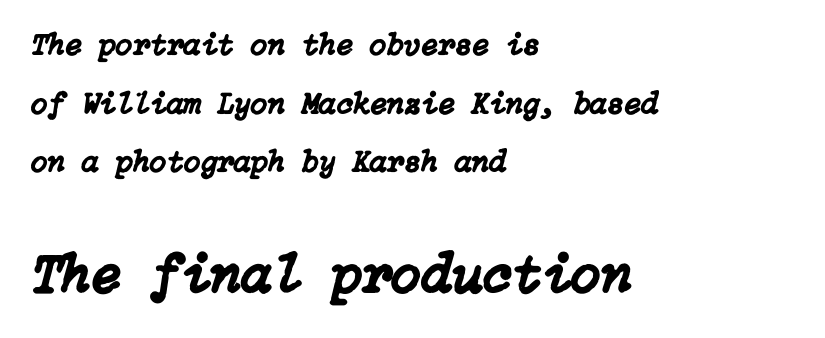
If you squint, the bottom block still reads clearly — it's the larger of the two. Short and long lines alike share a common starting point at left. Each row of text sits above clean, open space. The axis of the letterforms is tilted away from vertical.
